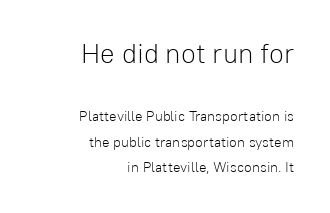
{"italic": "no", "bold": "no", "underline": "no", "align": "right", "line_spacing_ratio": 1.83, "letter_spacing": "normal", "letter_spacing_em": 0.0, "larger_block": "first", "size_ratio": 1.93, "glyph_px": 27}
